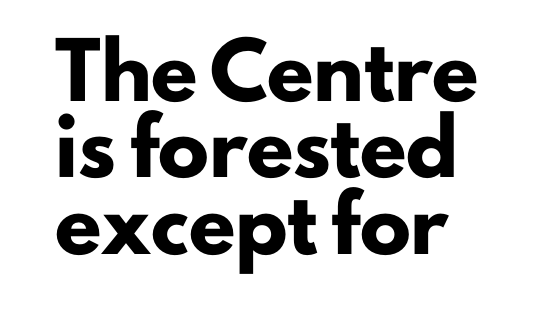
{"serif": "no", "italic": "no", "bold": "yes", "weight": "heavy", "width": "normal", "stroke_contrast": "low", "x_height": "small", "monospaced": "no", "underline": "no", "align": "left", "line_spacing": "normal", "line_spacing_ratio": 1.5, "letter_spacing": "normal", "letter_spacing_em": 0.0, "glyph_px": 51}
